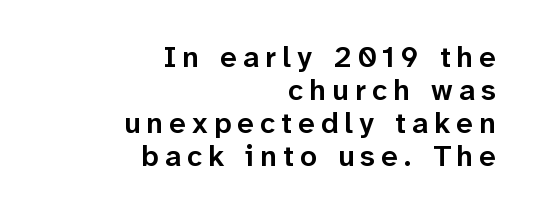
Q: Is the text bold? A: Semi-bold.
Q: Is the text italic (slanted)? A: No, it is upright.
Q: Is the typeface a serif or a sans-serif typeface? A: Sans-serif.
Q: Is the text underlined? A: No.
Q: How is the paragraph aligned? A: Right-aligned.
Q: Is the spacing between letters normal or unusually wide? A: Unusually wide.
Q: Is the spacing between lines tight, normal or loose? A: Tight.
Q: Width (condensed, normal, or wide)? A: Normal.
Q: Stroke contrast? A: Low.
Q: x-height? A: Medium.
Q: Monospaced? A: No.
